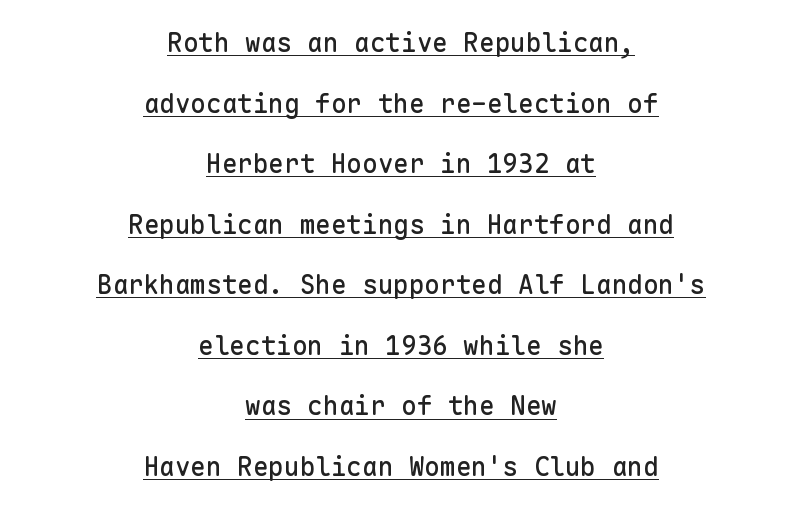
The image shows 26 px text type, upright; set centered, loose line spacing (2.33x), normal letter spacing, underlined.
